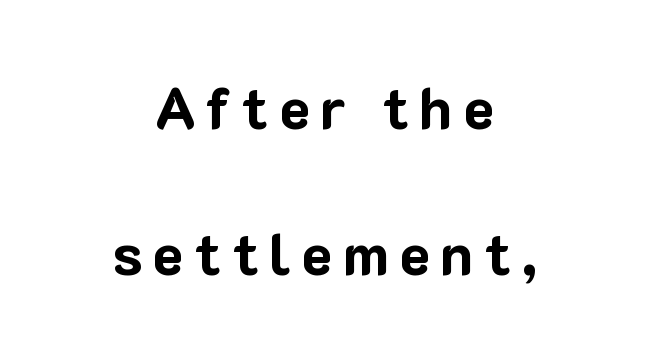
The glyphs have the mass of a bold cut. Vertical spacing — loose. Each line is balanced around a shared central axis. In terms of posture, this sample is upright. The passage shown is not underscored anywhere. Regarding serifs, this sample does without them.
